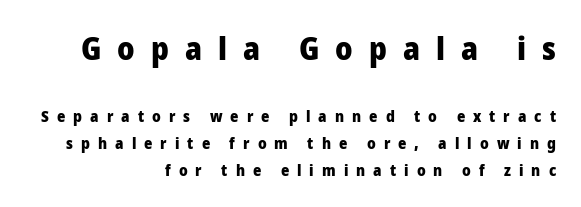
Q: Is the text bold? A: Yes.
Q: Is the text italic (slanted)? A: No, it is upright.
Q: Is the typeface a serif or a sans-serif typeface? A: Sans-serif.
Q: Is the text underlined? A: No.
Q: How is the paragraph aligned? A: Right-aligned.
Q: Is the spacing between letters normal or unusually wide? A: Unusually wide.
Q: Is the spacing between lines tight, normal or loose? A: Normal.
Q: Which block of text is set in a larger size, the first (top) or the second (bottom)? A: The first (top) one.
Q: Width (condensed, normal, or wide)? A: Normal.
Q: Stroke contrast? A: Low.
Q: x-height? A: Medium.
Q: Monospaced? A: No.
